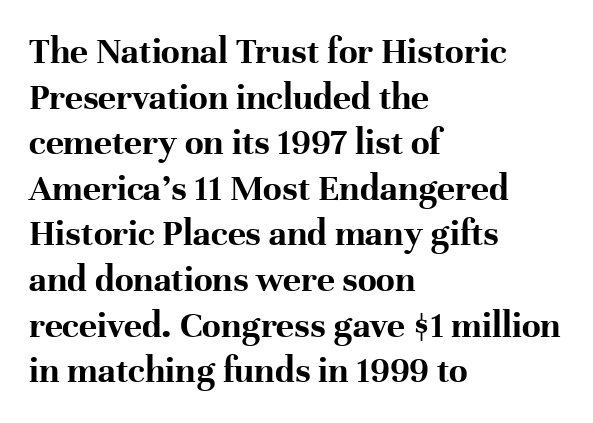
The passage shown has conventional tracking throughout. The strokes are fattened all the way to bold. Old-style or modern, the face here clearly has serifs. Tall strokes in this sample are plumb rather than angled. Varying glyph widths throughout — classic text-font behaviour.
